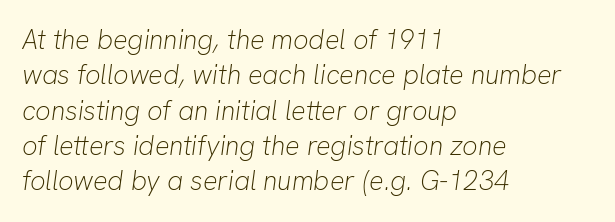
{"italic": "yes", "lean": "right", "slant_degrees": 8, "bold": "no", "underline": "no", "align": "left", "line_spacing": "normal", "line_spacing_ratio": 1.31, "letter_spacing": "normal", "letter_spacing_em": 0.0, "glyph_px": 27}
